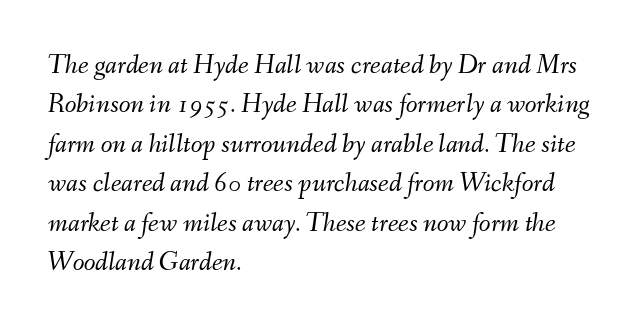
The image shows 27 px text type, italic (leaning right); set left-aligned, normal line spacing (1.46x), normal letter spacing, not underlined.
